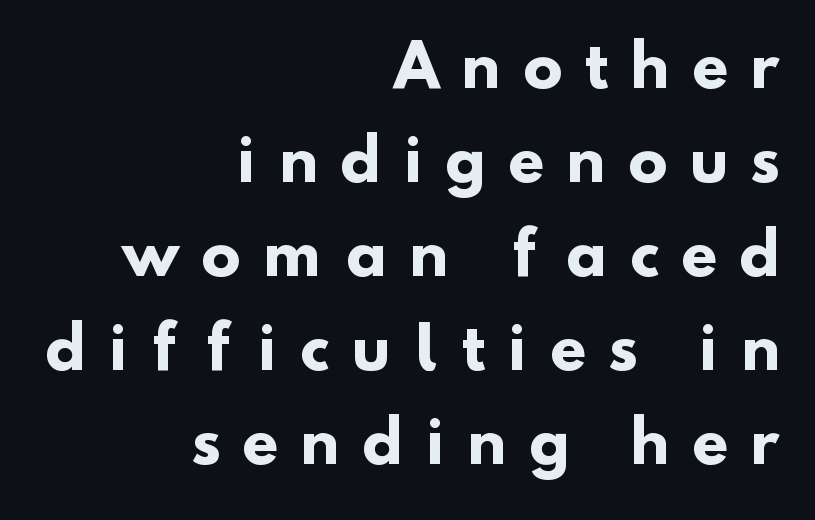
{"serif": "no", "bold": "yes", "weight": "heavy", "width": "normal", "stroke_contrast": "low", "x_height": "small", "monospaced": "no", "underline": "no", "align": "right", "line_spacing": "normal", "line_spacing_ratio": 1.62, "letter_spacing": "wide", "letter_spacing_em": 0.4, "glyph_px": 58}
